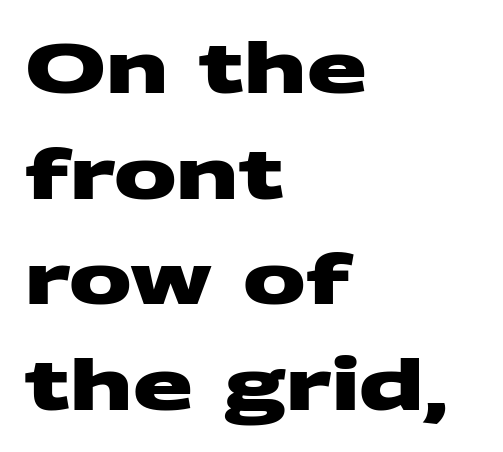
Q: Is the text bold? A: Yes.
Q: Is the typeface a serif or a sans-serif typeface? A: Sans-serif.
Q: Is the text underlined? A: No.
Q: How is the paragraph aligned? A: Left-aligned.
Q: Is the spacing between letters normal or unusually wide? A: Normal.
Q: Is the spacing between lines tight, normal or loose? A: Normal.
Q: Width (condensed, normal, or wide)? A: Wide.
Q: Stroke contrast? A: Medium.
Q: x-height? A: Large.
Q: Monospaced? A: No.
